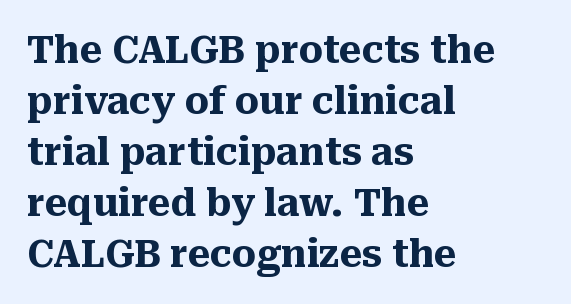
Q: Is the text bold? A: Yes.
Q: Is the text italic (slanted)? A: No, it is upright.
Q: Is the typeface a serif or a sans-serif typeface? A: Serif.
Q: Is the text underlined? A: No.
Q: How is the paragraph aligned? A: Left-aligned.
Q: Is the spacing between letters normal or unusually wide? A: Normal.
Q: Is the spacing between lines tight, normal or loose? A: Normal.
Q: Width (condensed, normal, or wide)? A: Normal.
Q: Stroke contrast? A: Medium.
Q: x-height? A: Medium.
Q: Monospaced? A: No.
